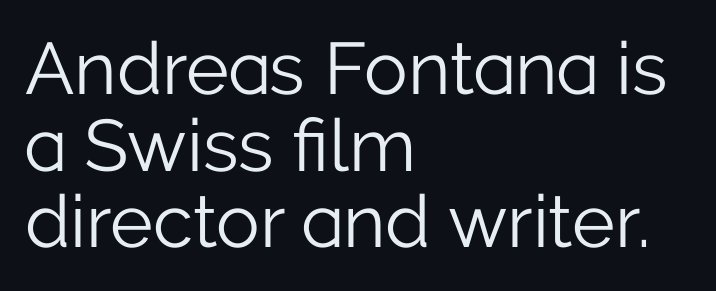
{"serif": "no", "italic": "no", "bold": "no", "weight": "light", "width": "normal", "stroke_contrast": "low", "x_height": "medium", "monospaced": "no", "underline": "no", "align": "left", "line_spacing": "tight", "line_spacing_ratio": 1.05, "letter_spacing": "normal", "letter_spacing_em": 0.0, "glyph_px": 73}
